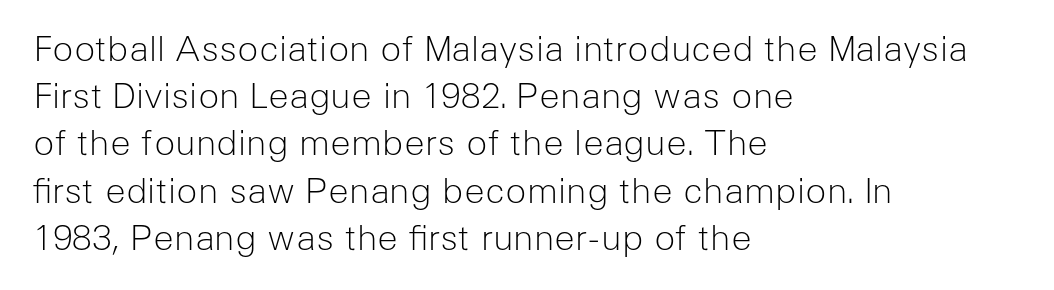
The image shows 35 px light sans-serif type, upright; set left-aligned, normal line spacing (1.35x), normal letter spacing, not underlined; low stroke contrast and a medium x-height.
